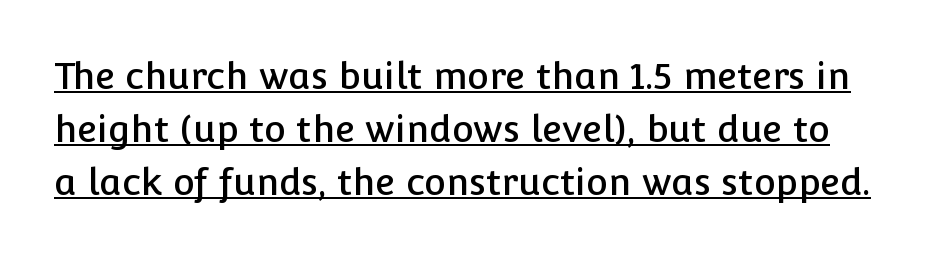
Q: Is the text italic (slanted)? A: No, it is upright.
Q: Is the typeface a serif or a sans-serif typeface? A: Sans-serif.
Q: Is the text underlined? A: Yes.
Q: Is the spacing between letters normal or unusually wide? A: Normal.
Q: Is the spacing between lines tight, normal or loose? A: Normal.
Q: Width (condensed, normal, or wide)? A: Normal.
Q: Stroke contrast? A: Low.
Q: x-height? A: Medium.
Q: Monospaced? A: No.
